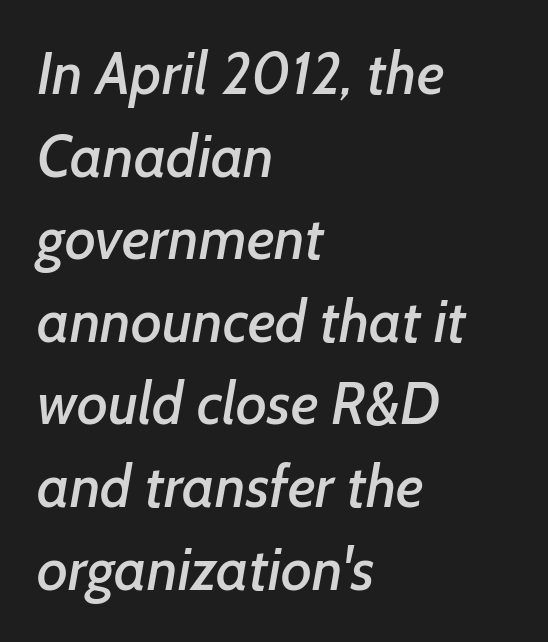
Letter spacing: default. The type family on display is of the sans-serif kind. The gap between lines stays unmarked. Each line starts at the same left margin while the right side varies. Spacing verdict: proportional, widths tailored to each character.
